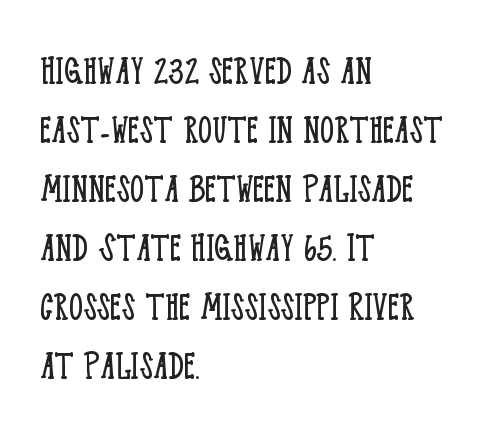
{"serif": "yes", "italic": "no", "bold": "no", "weight": "light", "width": "condensed", "stroke_contrast": "low", "x_height": "large", "monospaced": "no", "underline": "no", "align": "left", "line_spacing": "normal", "line_spacing_ratio": 1.34, "letter_spacing": "normal", "letter_spacing_em": 0.0, "glyph_px": 44}
